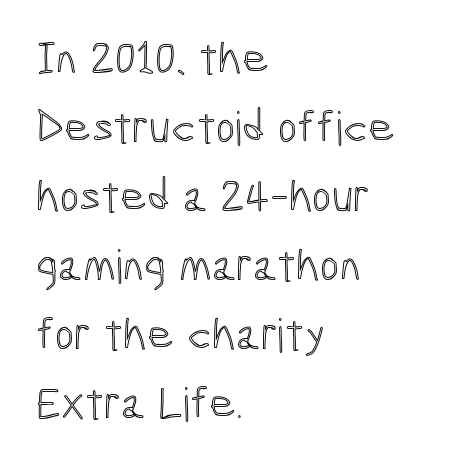
Q: Is the text italic (slanted)? A: No, it is upright.
Q: Is the text underlined? A: No.
Q: How is the paragraph aligned? A: Left-aligned.
Q: Is the spacing between letters normal or unusually wide? A: Normal.
Q: Is the spacing between lines tight, normal or loose? A: Normal.
Q: Width (condensed, normal, or wide)? A: Condensed.
Q: x-height? A: Medium.
Q: Monospaced? A: No.
